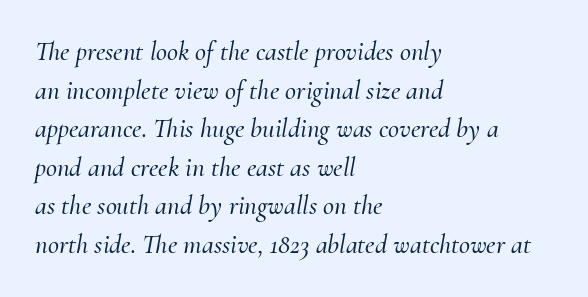
{"italic": "yes", "lean": "right", "slant_degrees": 10, "underline": "no", "align": "left", "line_spacing": "normal", "line_spacing_ratio": 1.43, "letter_spacing": "normal", "letter_spacing_em": 0.0, "glyph_px": 27}
